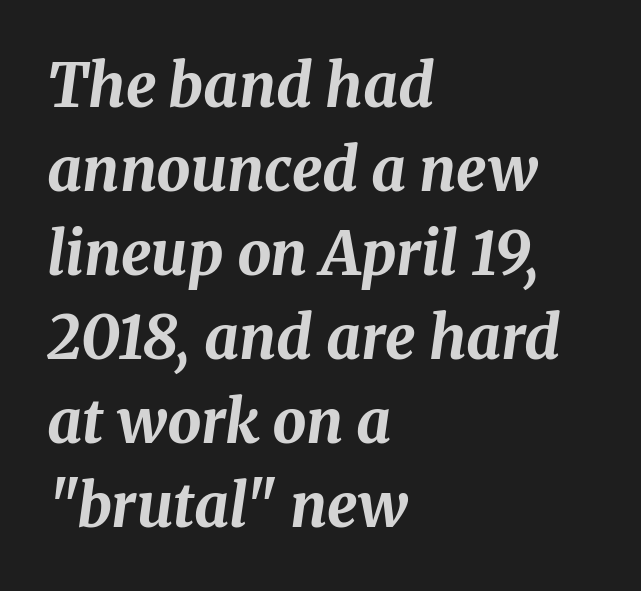
{"italic": "yes", "lean": "right", "slant_degrees": 8, "bold": "yes", "weight": "bold", "width": "normal", "stroke_contrast": "medium", "x_height": "medium", "monospaced": "no", "underline": "no", "align": "left", "line_spacing": "normal", "line_spacing_ratio": 1.4, "letter_spacing": "normal", "letter_spacing_em": 0.0, "glyph_px": 60}
